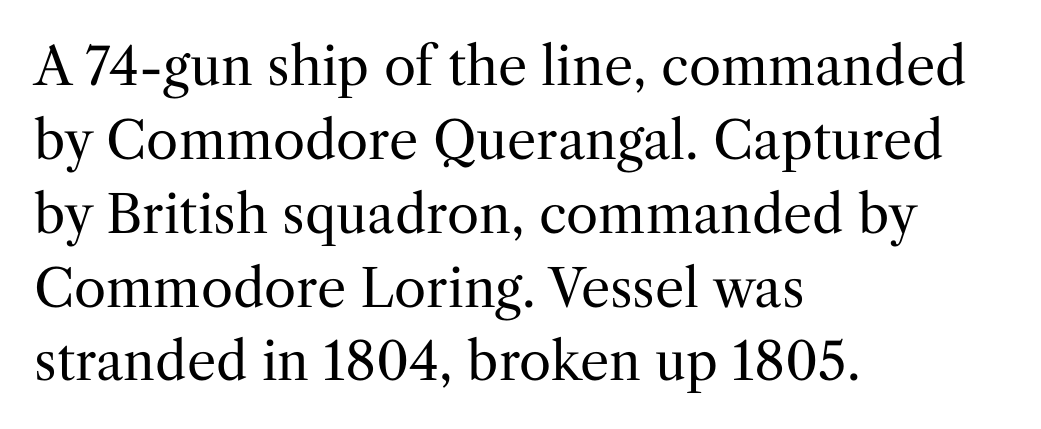
The type is set solid horizontally, with unmodified tracking. Alignment: flush left. Think of a printed novel: that variable character pitch is what you see here. In terms of posture, this sample is upright. The lines sit at an ordinary, default distance from one another. Ink coverage per letter is moderate at most.
